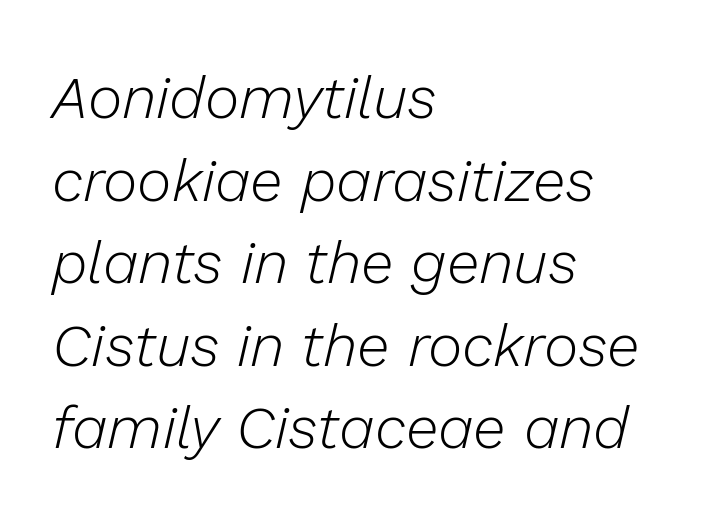
The passage shown stacks its lines at a standard gap. The lines are quadded left. Stem width sits at or under what a default text font uses. The letterforms sit shoulder to shoulder at normal distance. A typesetter would call this proportional, since set widths differ per character. The lettering tilts uniformly, giving the passage an italic look.
